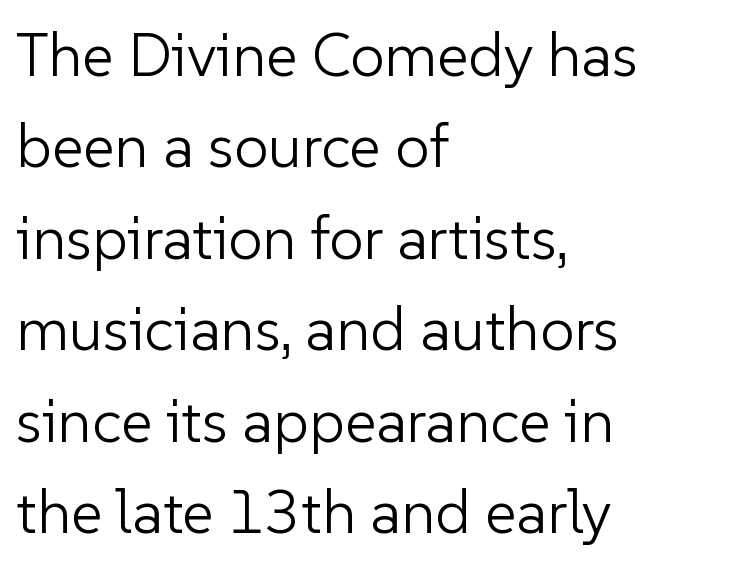
{"serif": "no", "italic": "no", "bold": "no", "weight": "light", "width": "normal", "stroke_contrast": "low", "x_height": "medium", "monospaced": "no", "underline": "no", "align": "left", "line_spacing": "normal", "line_spacing_ratio": 1.5, "letter_spacing": "normal", "letter_spacing_em": 0.0, "glyph_px": 61}
